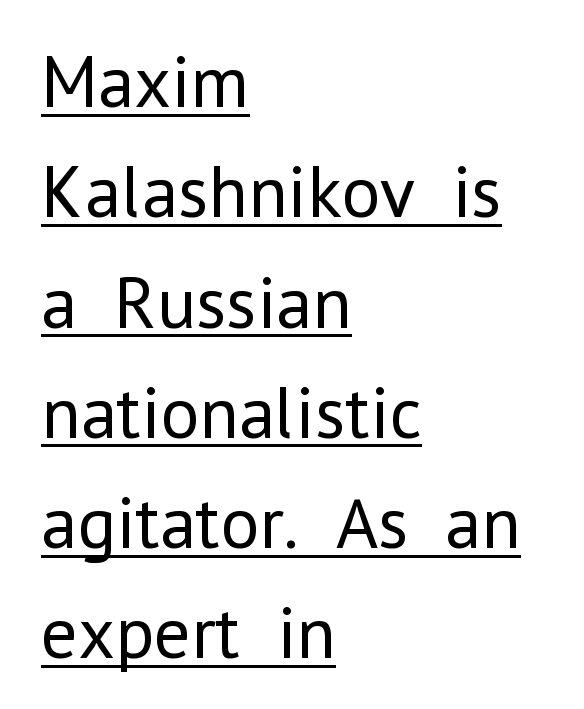
The image shows 74 px regular-weight sans-serif type, upright; set left-aligned, normal line spacing (1.49x), normal letter spacing, underlined; low stroke contrast and a medium x-height.
